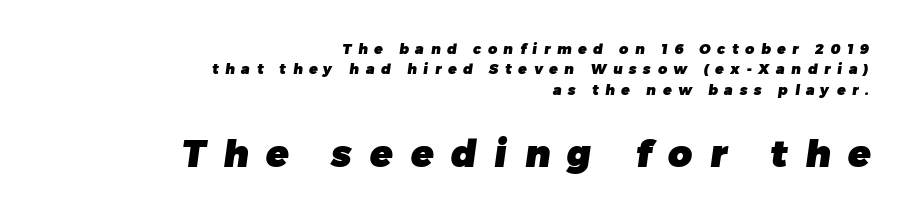
Q: Is the text bold? A: Yes.
Q: Is the typeface a serif or a sans-serif typeface? A: Sans-serif.
Q: Is the text underlined? A: No.
Q: How is the paragraph aligned? A: Right-aligned.
Q: Is the spacing between letters normal or unusually wide? A: Unusually wide.
Q: Is the spacing between lines tight, normal or loose? A: Normal.
Q: Which block of text is set in a larger size, the first (top) or the second (bottom)? A: The second (bottom) one.
Q: Width (condensed, normal, or wide)? A: Normal.
Q: Stroke contrast? A: Low.
Q: x-height? A: Medium.
Q: Monospaced? A: No.
